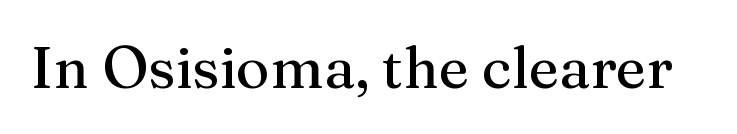
The glyphs in this specimen are seriffed. Rendered with straight, roman letterforms. The string is rendered with underlining switched off. The passage shown has conventional tracking throughout. Here the designer chose a conventional face with non-uniform glyph widths.
